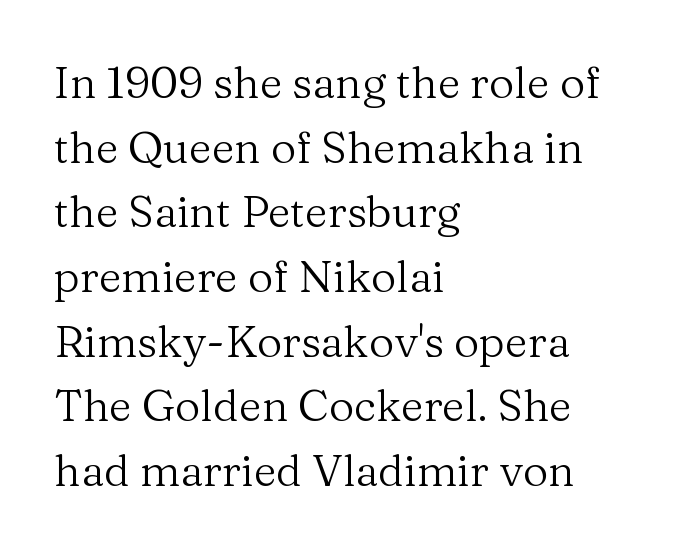
{"serif": "yes", "italic": "no", "bold": "no", "weight": "regular", "width": "normal", "stroke_contrast": "medium", "x_height": "medium", "monospaced": "no", "underline": "no", "align": "left", "line_spacing": "normal", "line_spacing_ratio": 1.47, "letter_spacing": "normal", "letter_spacing_em": 0.0, "glyph_px": 44}
